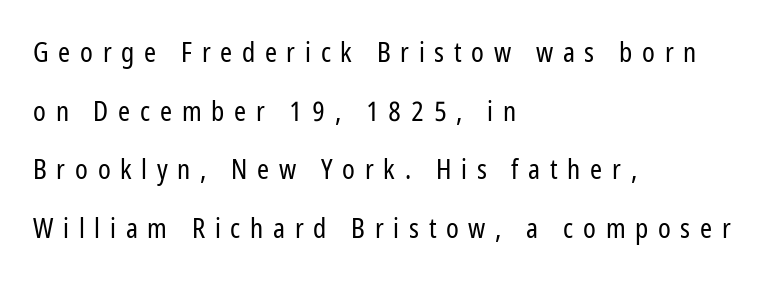
Q: Is the text bold? A: No.
Q: Is the text italic (slanted)? A: No, it is upright.
Q: Is the text underlined? A: No.
Q: How is the paragraph aligned? A: Left-aligned.
Q: Is the spacing between letters normal or unusually wide? A: Unusually wide.
Q: Is the spacing between lines tight, normal or loose? A: Loose.
